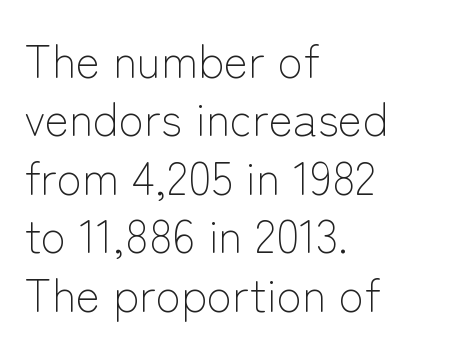
Q: Is the text bold? A: No.
Q: Is the text italic (slanted)? A: No, it is upright.
Q: Is the typeface a serif or a sans-serif typeface? A: Sans-serif.
Q: Is the text underlined? A: No.
Q: How is the paragraph aligned? A: Left-aligned.
Q: Is the spacing between letters normal or unusually wide? A: Normal.
Q: Is the spacing between lines tight, normal or loose? A: Normal.
Q: Width (condensed, normal, or wide)? A: Normal.
Q: Stroke contrast? A: Low.
Q: x-height? A: Medium.
Q: Monospaced? A: No.
